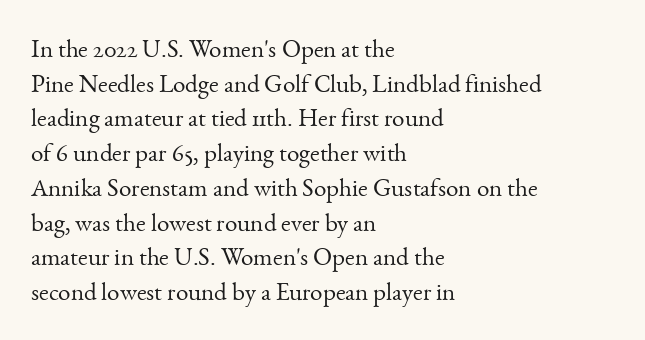
{"italic": "no", "bold": "no", "underline": "no", "align": "left", "line_spacing": "normal", "line_spacing_ratio": 1.39, "letter_spacing": "normal", "letter_spacing_em": 0.0, "glyph_px": 25}
